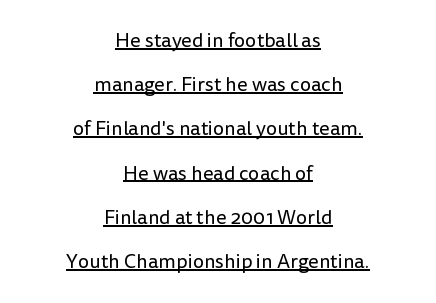
Q: Is the text bold? A: No.
Q: Is the text italic (slanted)? A: No, it is upright.
Q: Is the text underlined? A: Yes.
Q: How is the paragraph aligned? A: Centered.
Q: Is the spacing between letters normal or unusually wide? A: Normal.
Q: Is the spacing between lines tight, normal or loose? A: Loose.
